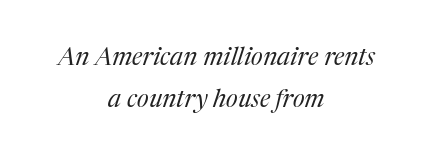
Q: Is the text bold? A: No.
Q: Is the text italic (slanted)? A: Yes, it leans right by about 17 degrees.
Q: Is the text underlined? A: No.
Q: How is the paragraph aligned? A: Centered.
Q: Is the spacing between letters normal or unusually wide? A: Normal.
Q: Is the spacing between lines tight, normal or loose? A: Normal.
